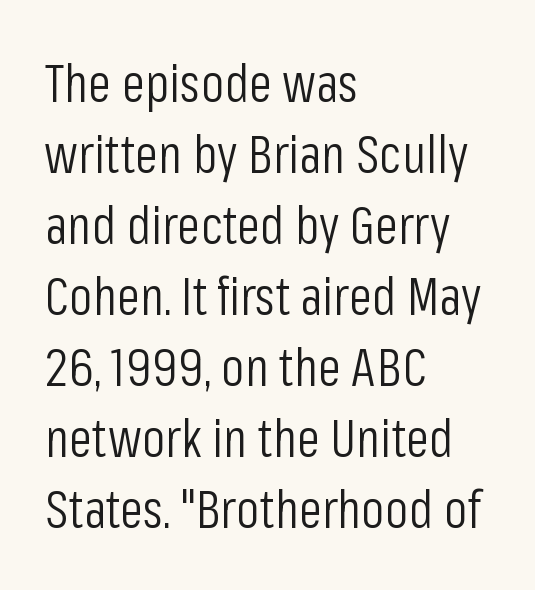
Q: Is the text bold? A: No.
Q: Is the text italic (slanted)? A: No, it is upright.
Q: Is the typeface a serif or a sans-serif typeface? A: Sans-serif.
Q: Is the text underlined? A: No.
Q: How is the paragraph aligned? A: Left-aligned.
Q: Is the spacing between letters normal or unusually wide? A: Normal.
Q: Is the spacing between lines tight, normal or loose? A: Normal.
Q: Width (condensed, normal, or wide)? A: Condensed.
Q: Stroke contrast? A: Low.
Q: x-height? A: Medium.
Q: Monospaced? A: No.
